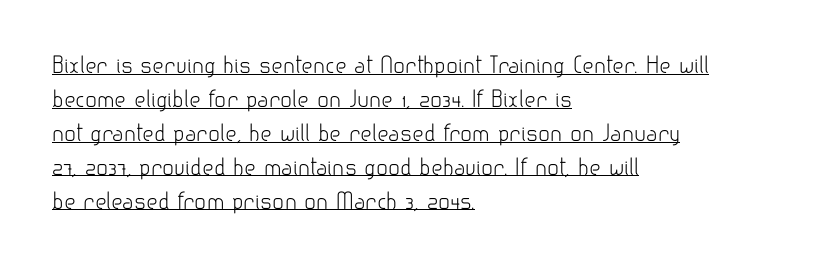
The gaps between neighbouring characters are ordinary and unremarkable. What's the leading like? Ordinary, nothing unusual. If you drew a ruler down the left edge, every line would touch it. The typography opts for an upright posture over an oblique one.
